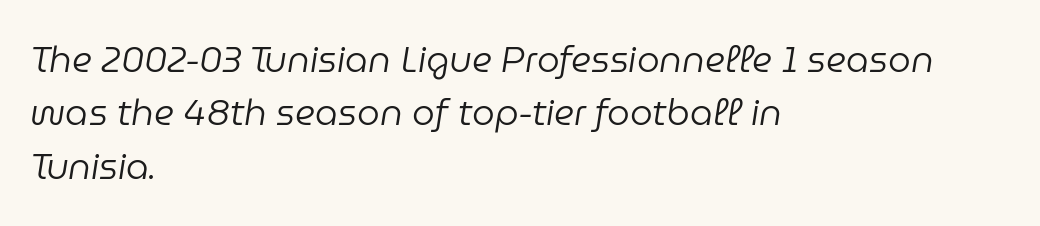
The image shows 36 px regular-weight type, italic (leaning right); set left-aligned, normal line spacing (1.48x), normal letter spacing, not underlined; low stroke contrast and a medium x-height.
